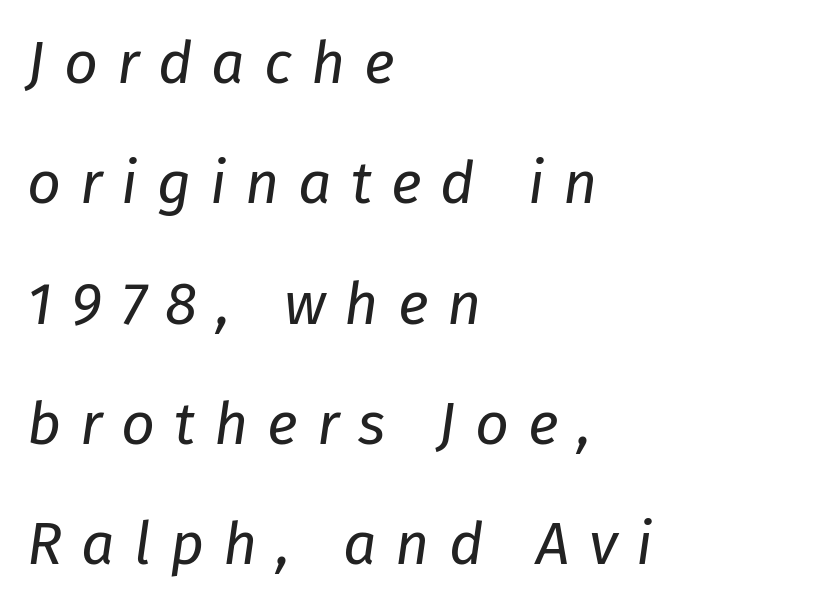
The image shows 59 px regular-weight type, italic (leaning right); set left-aligned, loose line spacing (2.04x), unusually wide letter spacing (+0.32 em), not underlined; low stroke contrast and a medium x-height.
